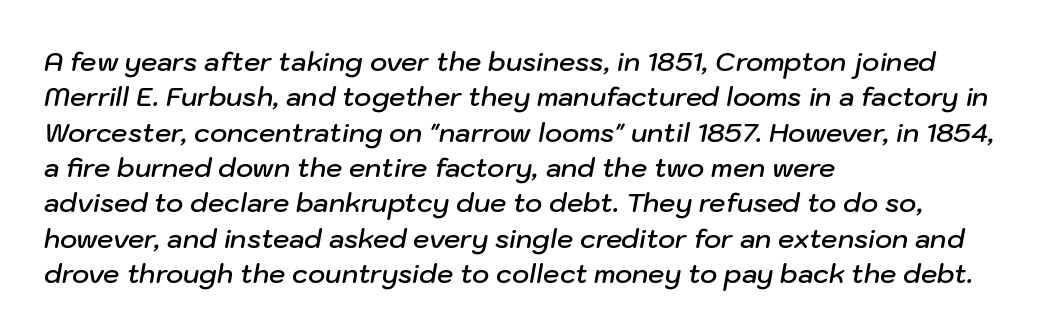
Decoration check: the copy has no underline. The paragraph shown leans on its left margin. How are the letters spaced? Ordinarily, with no added tracking. How heavy is the stroke? Medium-heavy — a semibold, shy of bold. Compared with typical paragraphs, the rows here are spaced about the same.
